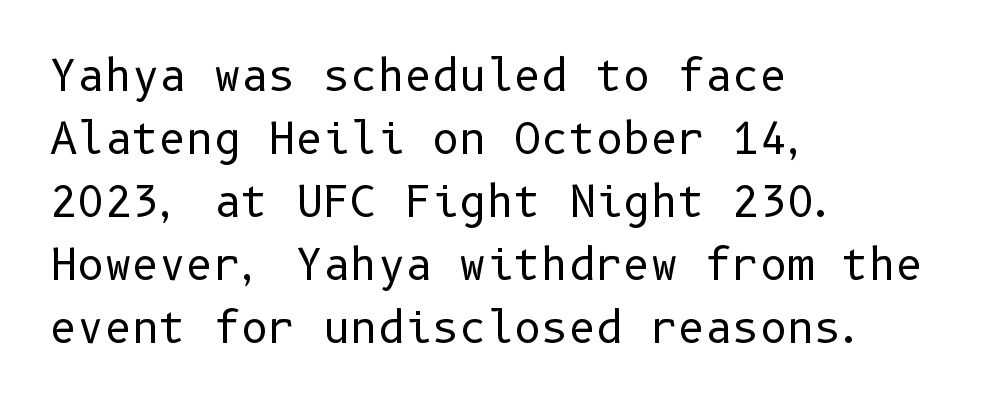
Summary of vertical rhythm: regular, with standard interline spacing. Unbolded letterforms with no extra heft. Serifs: no, the terminals of the letterforms are clean. Clear beneath every line of the passage. Standard letterfit; no display-style spreading of the glyphs.
